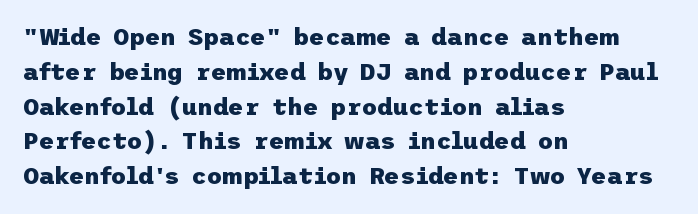
The image shows 24 px bold type, upright; set left-aligned, normal line spacing (1.45x), normal letter spacing, not underlined.
